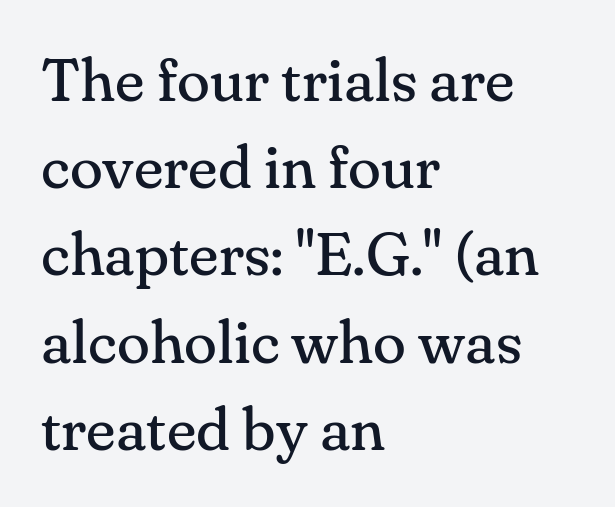
The lines are quadded left. On a weight scale, this lands at 450 or below. These lines sit exactly where default settings would place them. A typesetter would call this proportional, since set widths differ per character.
